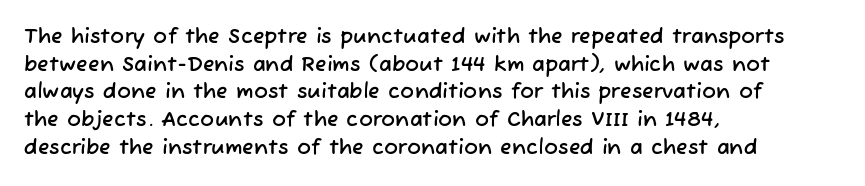
Q: Is the text underlined? A: No.
Q: How is the paragraph aligned? A: Left-aligned.
Q: Is the spacing between letters normal or unusually wide? A: Normal.
Q: Is the spacing between lines tight, normal or loose? A: Normal.
